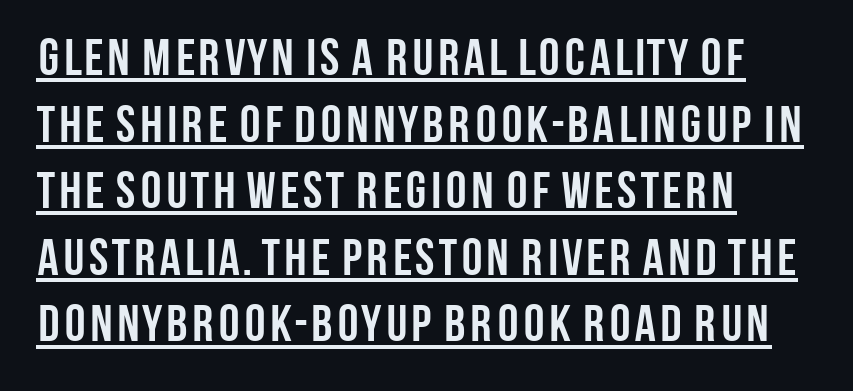
The image shows 52 px semibold, condensed sans-serif type, upright; set left-aligned, normal line spacing (1.28x), normal letter spacing, underlined; low stroke contrast and a large x-height.
